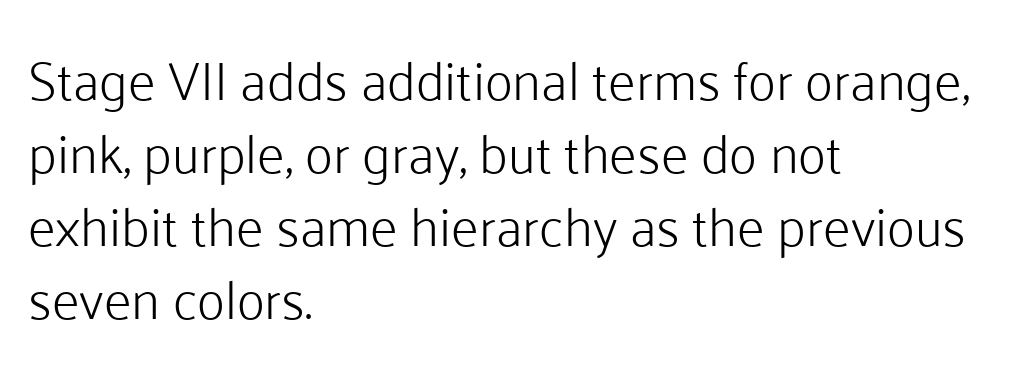
The string is rendered with underlining switched off. Caption: multi-line text, flush left, ragged right. The type family on display is of the sans-serif kind. There is no visible air inserted between adjacent glyphs. The lettering holds an erect, upright posture throughout.
